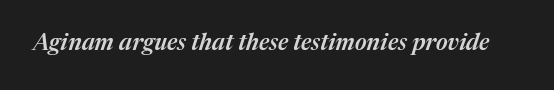
The image shows 23 px text type, italic (leaning right); set normal letter spacing, not underlined.
